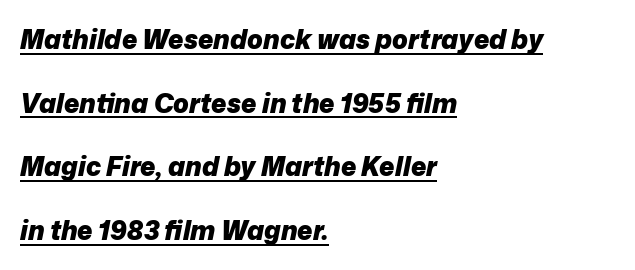
Weight: bold. The font's italic variant was chosen for this text. Leading is clearly above the norm, producing a sparse column. Leftover space on each line is placed entirely after the last word. The face used here is rendered with its standard letterfit.
